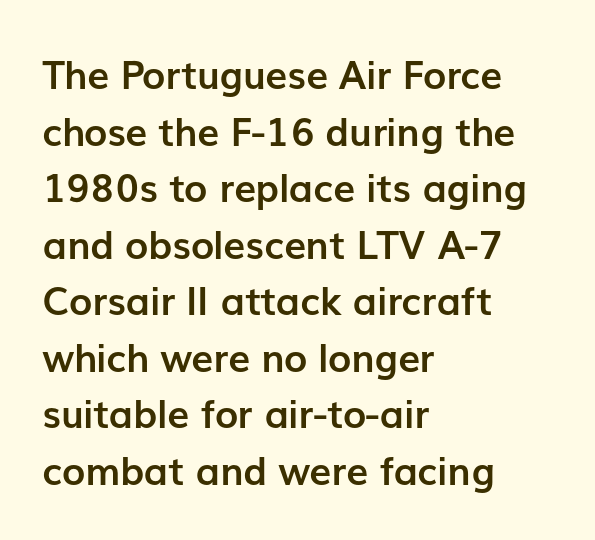
{"serif": "no", "italic": "no", "bold": "yes", "weight": "semibold", "width": "normal", "stroke_contrast": "low", "x_height": "medium", "monospaced": "no", "underline": "no", "align": "left", "line_spacing": "normal", "line_spacing_ratio": 1.45, "letter_spacing": "normal", "letter_spacing_em": 0.0, "glyph_px": 39}
